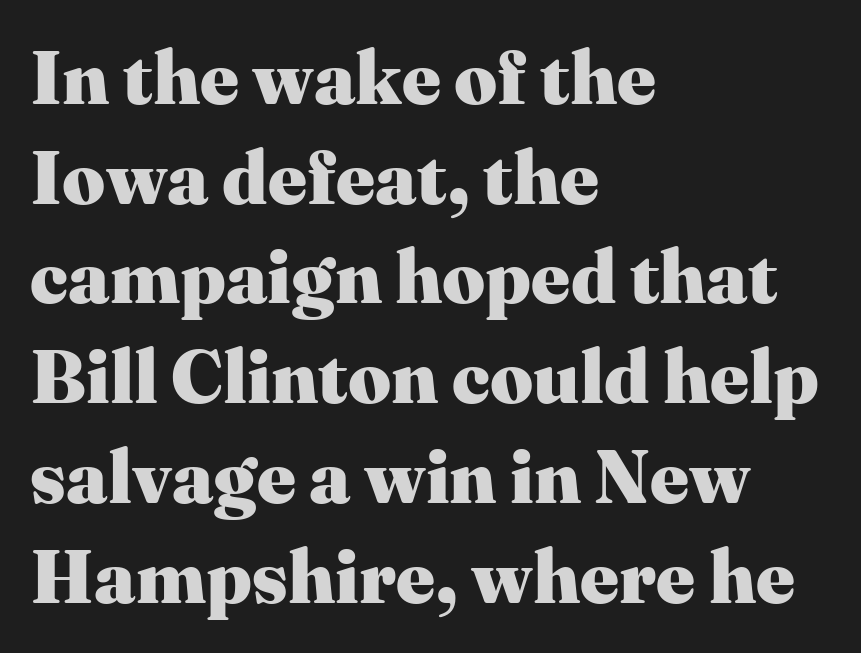
The glyphs are unaccompanied by any horizontal stroke below them. Chunky letters — that's bold for sure. Compared with typical body copy, the letter spacing here is the same. The text block is weighted toward the left margin, trailing off unevenly rightward. Yep, those are serifs on the letters. Line spacing here is normal.
